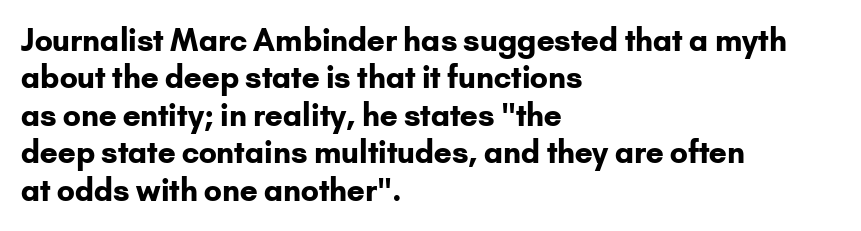
The letters stand upright; this is a roman face. Vertical spacing — default. Check under the words: just untouched page. In CSS terms this would be text-align: left. Is this a fixed-width face? No — the glyphs have proportional, varying widths. I'd call this a sans setting — the letters go barefoot.
